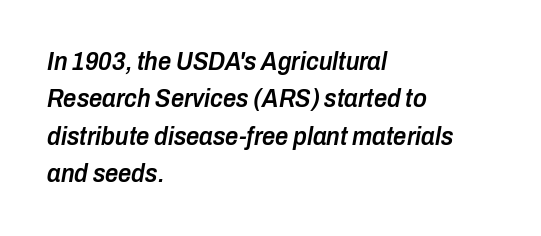
The image shows 26 px text type, italic (leaning right); set left-aligned, normal line spacing (1.44x), normal letter spacing, not underlined.
